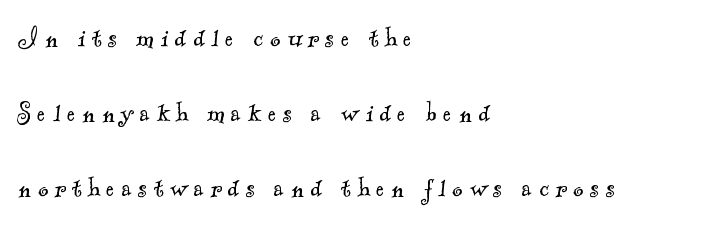
The baseline area is clear. Vertically, the passage feels expansive, rows floating well apart. Caption: multi-line text, flush left, ragged right. A typesetter would call this proportional, since set widths differ per character.
